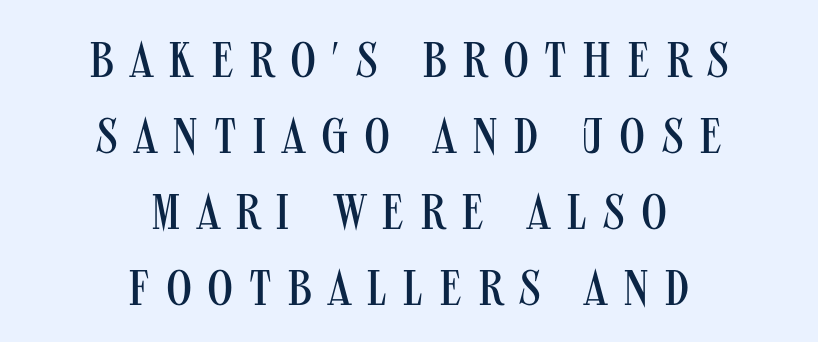
{"serif": "no", "italic": "no", "bold": "no", "weight": "regular", "width": "condensed", "stroke_contrast": "medium", "x_height": "large", "monospaced": "no", "underline": "no", "align": "center", "line_spacing": "normal", "line_spacing_ratio": 1.52, "letter_spacing": "wide", "letter_spacing_em": 0.31, "glyph_px": 50}
